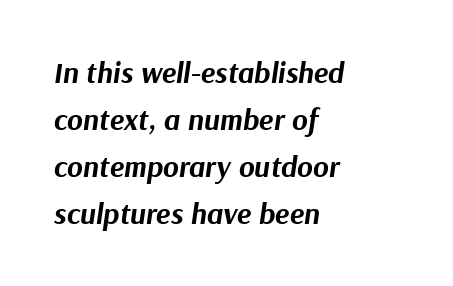
Q: Is the text bold? A: Yes.
Q: Is the text italic (slanted)? A: Yes, it leans right by about 9 degrees.
Q: Is the text underlined? A: No.
Q: How is the paragraph aligned? A: Left-aligned.
Q: Is the spacing between letters normal or unusually wide? A: Normal.
Q: Is the spacing between lines tight, normal or loose? A: Normal.
Q: Width (condensed, normal, or wide)? A: Normal.
Q: Stroke contrast? A: Medium.
Q: x-height? A: Medium.
Q: Monospaced? A: No.
